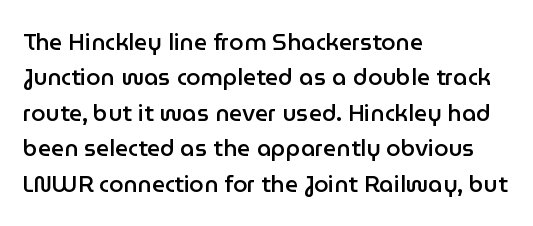
Q: Is the text bold? A: Semi-bold.
Q: Is the text italic (slanted)? A: No, it is upright.
Q: Is the text underlined? A: No.
Q: How is the paragraph aligned? A: Left-aligned.
Q: Is the spacing between letters normal or unusually wide? A: Normal.
Q: Is the spacing between lines tight, normal or loose? A: Normal.
